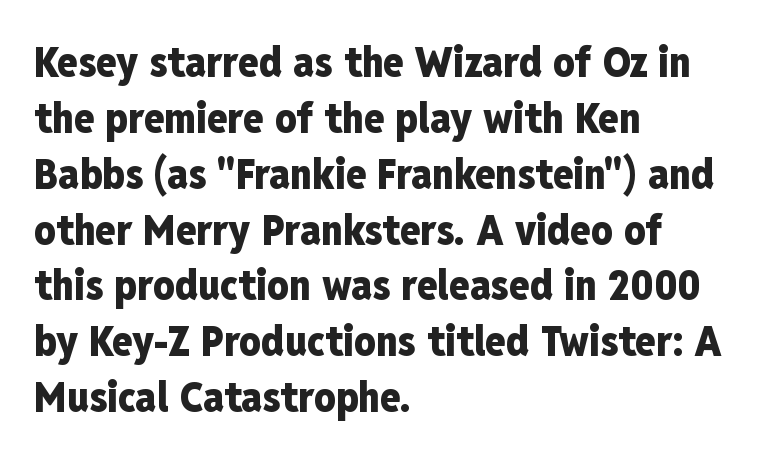
Serifs: no, the terminals of the letterforms are clean. If you drew a line through each stem, it would be perfectly vertical. Short note: letters normally spaced. The letters are bold, with thick, heavy strokes.
